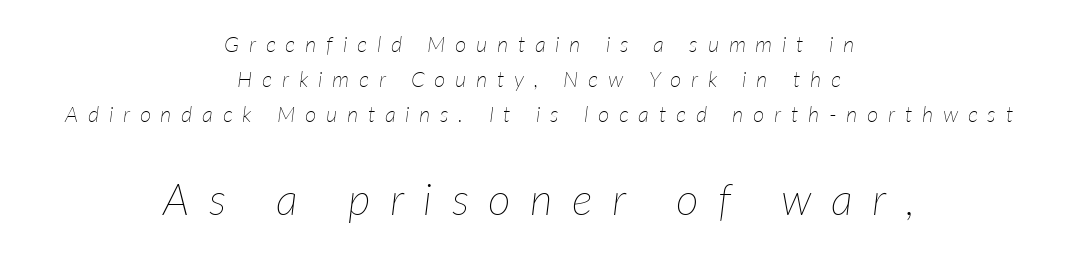
{"italic": "yes", "lean": "right", "slant_degrees": 7, "bold": "no", "weight": "thin", "width": "normal", "stroke_contrast": "low", "x_height": "medium", "monospaced": "no", "underline": "no", "align": "center", "line_spacing": "normal", "line_spacing_ratio": 1.6, "letter_spacing": "wide", "letter_spacing_em": 0.44, "larger_block": "second", "size_ratio": 2.0, "glyph_px": 44}
